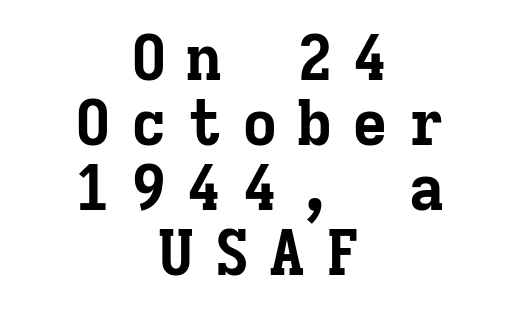
Q: Is the text bold? A: Yes.
Q: Is the text italic (slanted)? A: No, it is upright.
Q: Is the typeface a serif or a sans-serif typeface? A: Serif.
Q: Is the text underlined? A: No.
Q: How is the paragraph aligned? A: Centered.
Q: Is the spacing between letters normal or unusually wide? A: Unusually wide.
Q: Is the spacing between lines tight, normal or loose? A: Tight.
Q: Width (condensed, normal, or wide)? A: Normal.
Q: Stroke contrast? A: Low.
Q: x-height? A: Medium.
Q: Monospaced? A: Yes.
